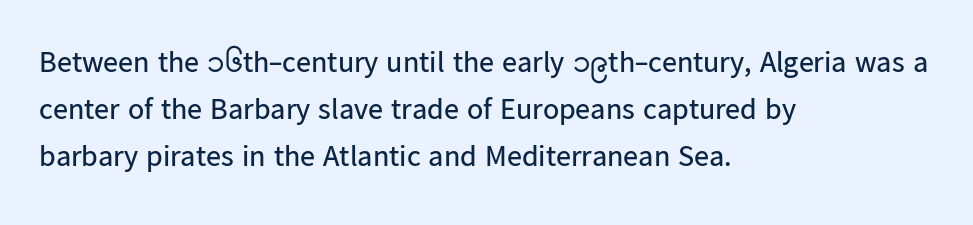
Q: Is the text bold? A: No.
Q: Is the text italic (slanted)? A: No, it is upright.
Q: Is the typeface a serif or a sans-serif typeface? A: Sans-serif.
Q: Is the text underlined? A: No.
Q: How is the paragraph aligned? A: Left-aligned.
Q: Is the spacing between letters normal or unusually wide? A: Normal.
Q: Is the spacing between lines tight, normal or loose? A: Normal.
Q: Width (condensed, normal, or wide)? A: Normal.
Q: Stroke contrast? A: Low.
Q: x-height? A: Medium.
Q: Monospaced? A: No.
